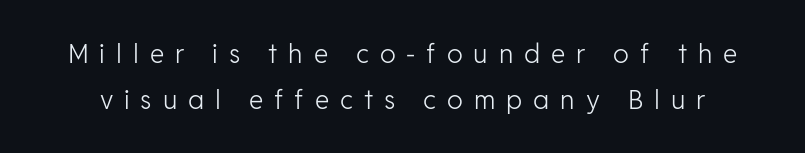
Q: Is the text bold? A: No.
Q: Is the text italic (slanted)? A: No, it is upright.
Q: Is the text underlined? A: No.
Q: Is the spacing between letters normal or unusually wide? A: Unusually wide.
